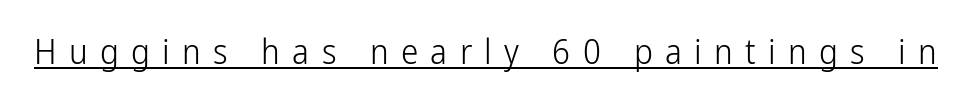
Q: Is the text bold? A: No.
Q: Is the text italic (slanted)? A: No, it is upright.
Q: Is the typeface a serif or a sans-serif typeface? A: Sans-serif.
Q: Is the text underlined? A: Yes.
Q: Is the spacing between letters normal or unusually wide? A: Unusually wide.
Q: Width (condensed, normal, or wide)? A: Condensed.
Q: Stroke contrast? A: Low.
Q: x-height? A: Medium.
Q: Monospaced? A: No.
